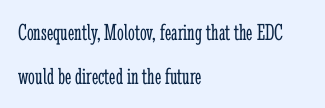
Q: Is the text bold? A: No.
Q: Is the text italic (slanted)? A: No, it is upright.
Q: Is the text underlined? A: No.
Q: How is the paragraph aligned? A: Left-aligned.
Q: Is the spacing between letters normal or unusually wide? A: Normal.
